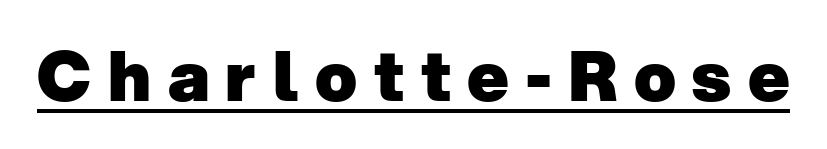
The image shows 69 px heavy sans-serif type; set unusually wide letter spacing (+0.24 em), underlined; low stroke contrast and a medium x-height.
